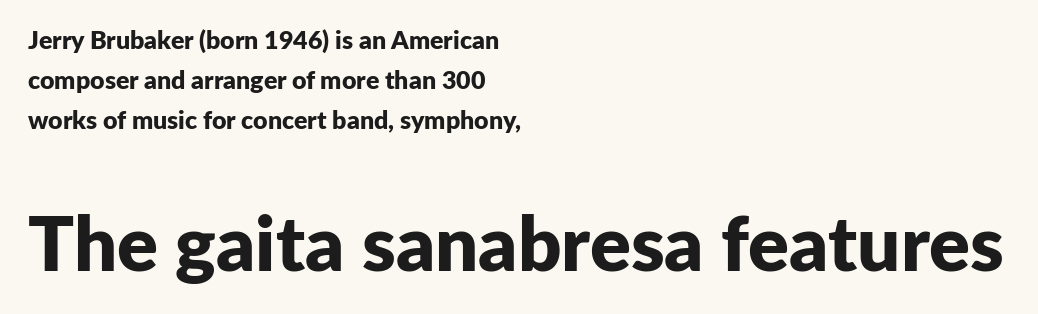
Q: Is the text bold? A: Yes.
Q: Is the text italic (slanted)? A: No, it is upright.
Q: Is the typeface a serif or a sans-serif typeface? A: Sans-serif.
Q: Is the text underlined? A: No.
Q: How is the paragraph aligned? A: Left-aligned.
Q: Is the spacing between letters normal or unusually wide? A: Normal.
Q: Is the spacing between lines tight, normal or loose? A: Normal.
Q: Which block of text is set in a larger size, the first (top) or the second (bottom)? A: The second (bottom) one.
Q: Width (condensed, normal, or wide)? A: Normal.
Q: Stroke contrast? A: Low.
Q: x-height? A: Medium.
Q: Monospaced? A: No.
